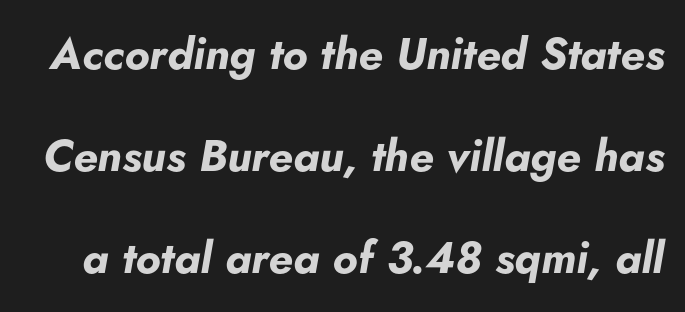
The image shows 44 px bold type, italic (leaning right); set loose line spacing (2.32x), normal letter spacing, not underlined; low stroke contrast and a small x-height.
